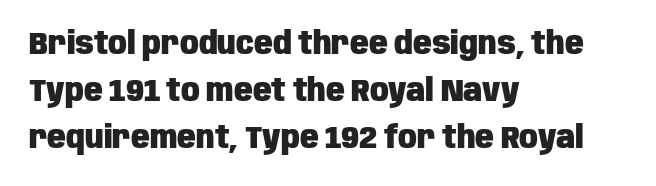
{"serif": "no", "italic": "no", "bold": "yes", "weight": "heavy", "width": "condensed", "stroke_contrast": "low", "x_height": "large", "monospaced": "no", "underline": "no", "align": "left", "line_spacing": "normal", "line_spacing_ratio": 1.52, "letter_spacing": "normal", "letter_spacing_em": 0.0, "glyph_px": 31}
